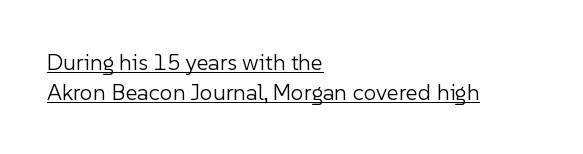
{"italic": "no", "bold": "no", "underline": "yes", "align": "left", "line_spacing": "normal", "line_spacing_ratio": 1.29, "letter_spacing": "normal", "letter_spacing_em": 0.0, "glyph_px": 23}
